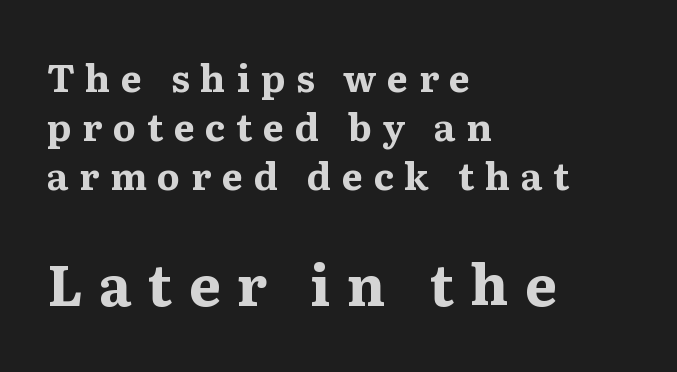
The image shows 56 px bold serif type, upright; set left-aligned, normal line spacing (1.33x), unusually wide letter spacing (+0.29 em), not underlined; the second (bottom) block is 1.51x larger; medium stroke contrast and a medium x-height.
